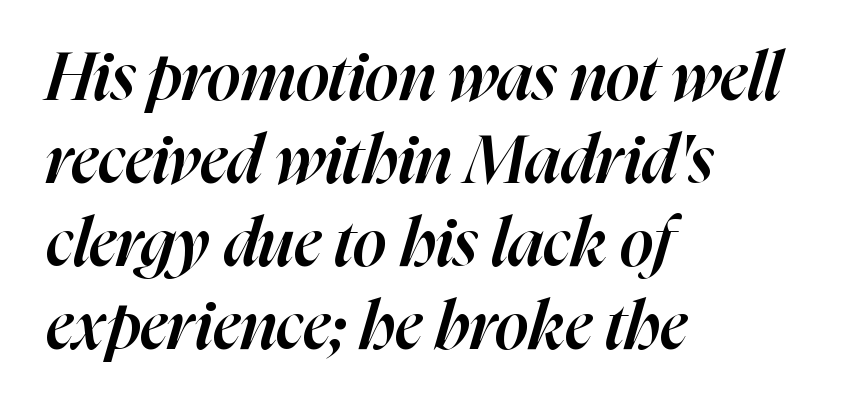
Q: Is the text bold? A: Semi-bold.
Q: Is the text italic (slanted)? A: Yes, it leans right by about 16 degrees.
Q: Is the text underlined? A: No.
Q: How is the paragraph aligned? A: Left-aligned.
Q: Is the spacing between letters normal or unusually wide? A: Normal.
Q: Width (condensed, normal, or wide)? A: Normal.
Q: Stroke contrast? A: High.
Q: x-height? A: Medium.
Q: Monospaced? A: No.
